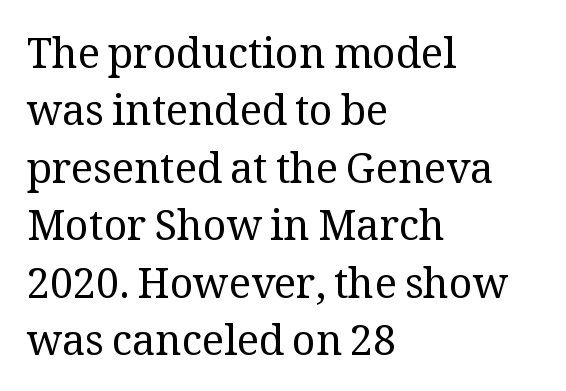
Spacing verdict: proportional, widths tailored to each character. Caption: standard tracking, unaltered. These lines are composed in type with serifs. The type sits square on the baseline with zero lean. The rows are spaced the way most documents space them. The space directly below the letters is spotless.
